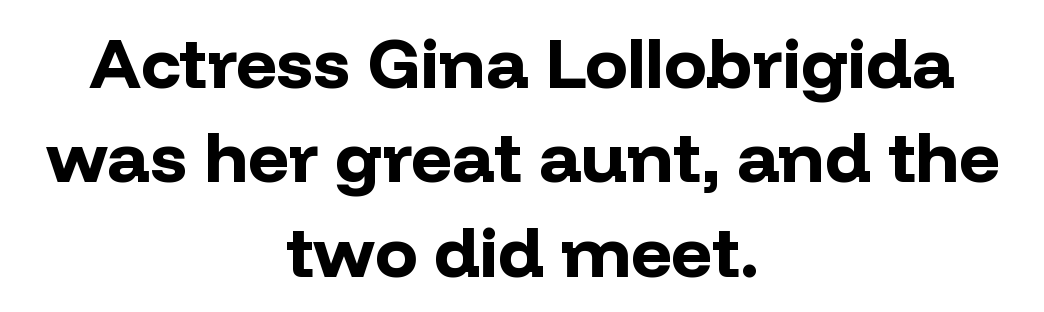
The words here are not underlined. Horizontal bands of white between lines are of average thickness. Students, note that the glyphs here touch the page at normal intervals. The letters stand straight up with perfectly vertical stems.
